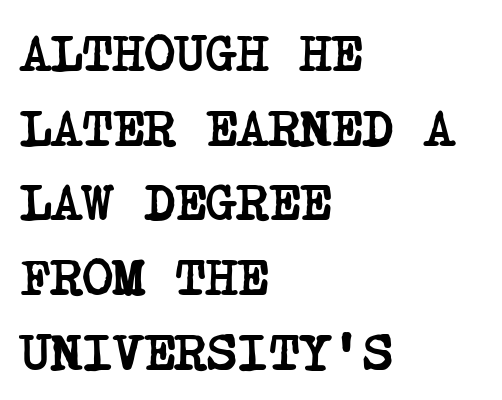
In CSS terms this would be text-align: left. The string is rendered with underlining switched off. The lines sit at an ordinary, default distance from one another. Stroke terminals: seriffed. What weight is shown? A full bold with thick strokes.
